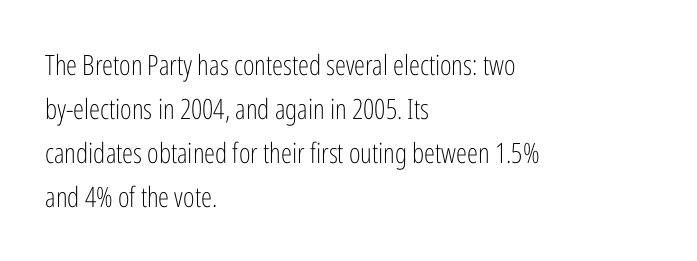
Q: Is the text bold? A: No.
Q: Is the text italic (slanted)? A: No, it is upright.
Q: Is the typeface a serif or a sans-serif typeface? A: Sans-serif.
Q: Is the text underlined? A: No.
Q: How is the paragraph aligned? A: Left-aligned.
Q: Is the spacing between letters normal or unusually wide? A: Normal.
Q: Is the spacing between lines tight, normal or loose? A: Normal.
Q: Width (condensed, normal, or wide)? A: Condensed.
Q: Stroke contrast? A: Low.
Q: x-height? A: Medium.
Q: Monospaced? A: No.
